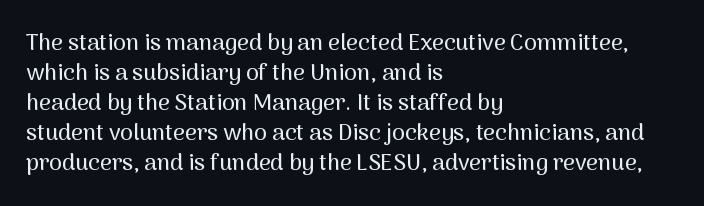
The image shows 23 px text type, upright; set left-aligned, normal line spacing (1.3x), normal letter spacing, not underlined.
